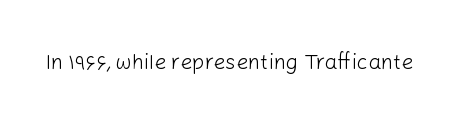
Q: Is the text bold? A: No.
Q: Is the text italic (slanted)? A: No, it is upright.
Q: Is the text underlined? A: No.
Q: Is the spacing between letters normal or unusually wide? A: Normal.
